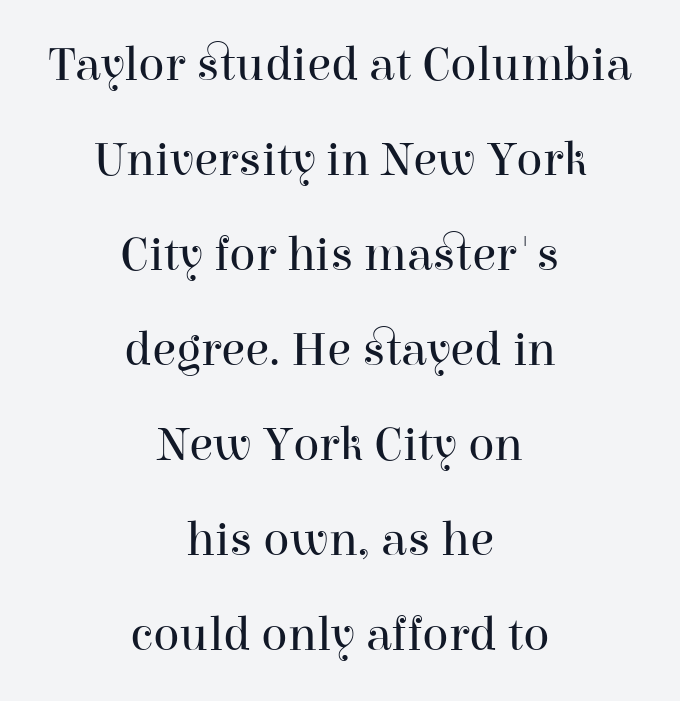
The image shows 49 px regular-weight serif type, upright; set centered, loose line spacing (1.94x), normal letter spacing, not underlined; high stroke contrast and a medium x-height.
